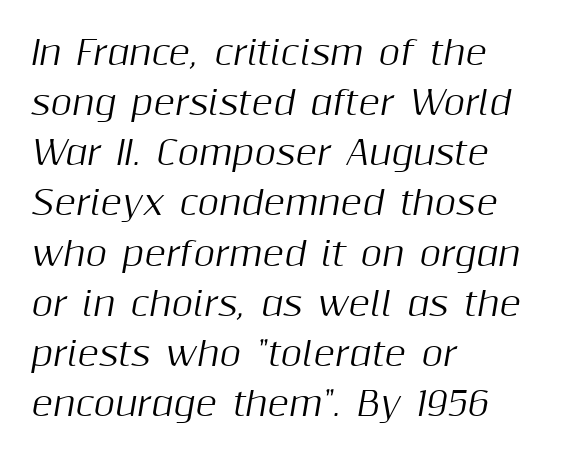
{"italic": "yes", "lean": "right", "slant_degrees": 10, "width": "normal", "stroke_contrast": "medium", "x_height": "medium", "monospaced": "no", "underline": "no", "align": "left", "line_spacing": "normal", "line_spacing_ratio": 1.52, "letter_spacing": "normal", "letter_spacing_em": 0.0, "glyph_px": 33}
